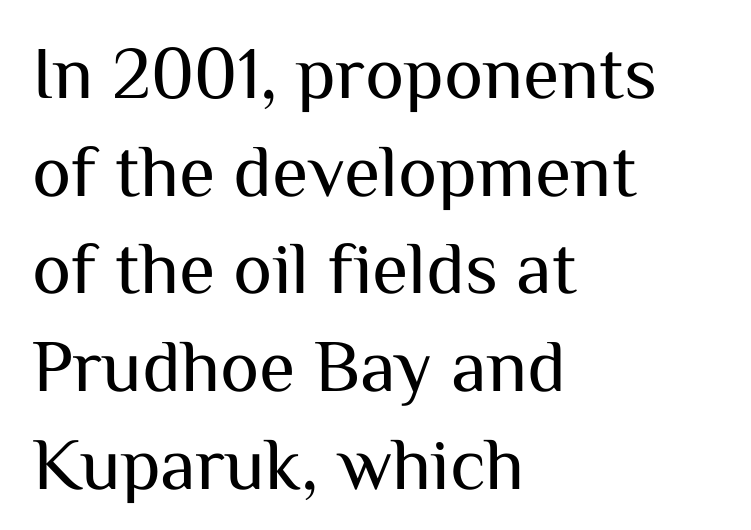
{"serif": "no", "italic": "no", "bold": "no", "weight": "regular", "width": "normal", "stroke_contrast": "medium", "x_height": "medium", "monospaced": "no", "underline": "no", "align": "left", "line_spacing": "normal", "line_spacing_ratio": 1.32, "letter_spacing": "normal", "letter_spacing_em": 0.0, "glyph_px": 74}
